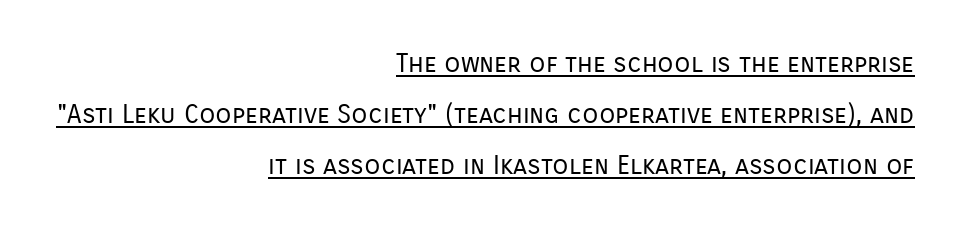
Q: Is the text bold? A: No.
Q: Is the text italic (slanted)? A: No, it is upright.
Q: Is the text underlined? A: Yes.
Q: How is the paragraph aligned? A: Right-aligned.
Q: Is the spacing between letters normal or unusually wide? A: Normal.
Q: Is the spacing between lines tight, normal or loose? A: Loose.
